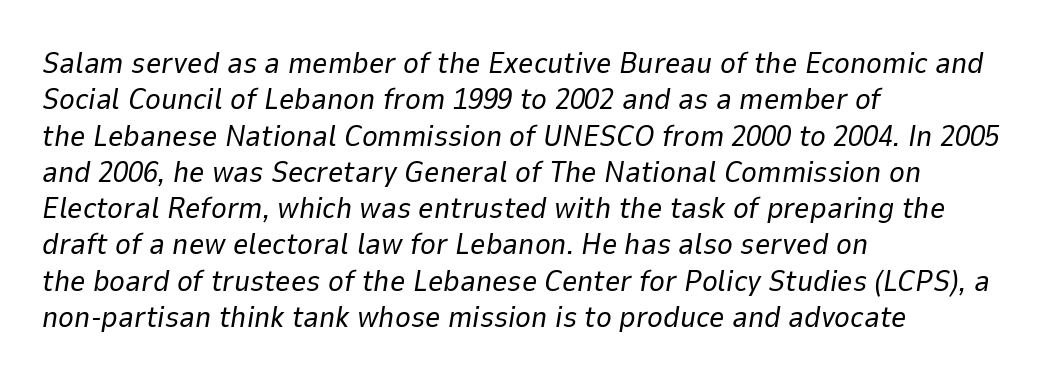
Q: Is the text bold? A: No.
Q: Is the text italic (slanted)? A: Yes, it leans right by about 9 degrees.
Q: Is the text underlined? A: No.
Q: How is the paragraph aligned? A: Left-aligned.
Q: Is the spacing between letters normal or unusually wide? A: Normal.
Q: Width (condensed, normal, or wide)? A: Normal.
Q: Stroke contrast? A: Low.
Q: x-height? A: Medium.
Q: Monospaced? A: No.
